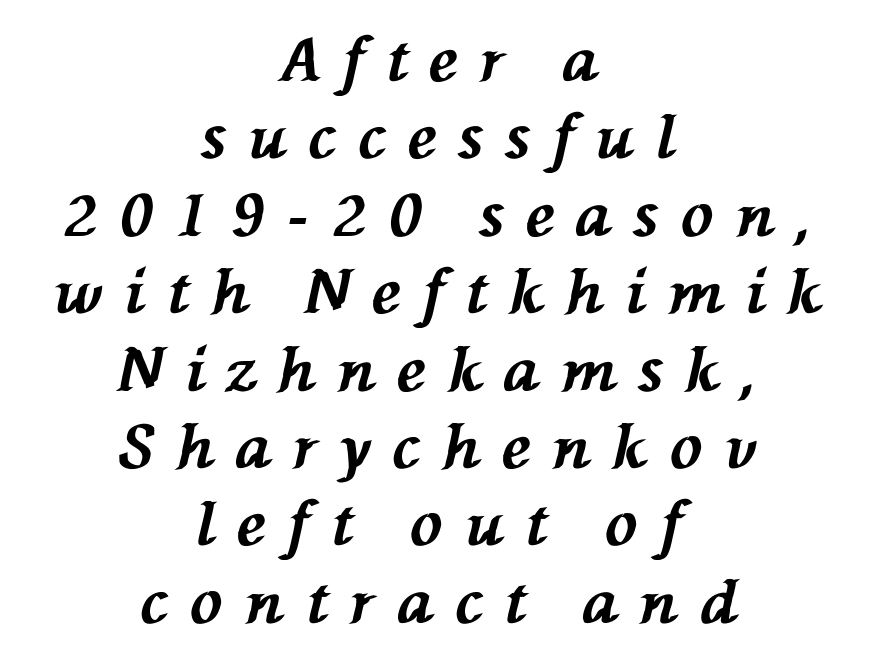
{"italic": "yes", "lean": "left", "slant_degrees": 76, "bold": "yes", "weight": "bold", "width": "normal", "stroke_contrast": "medium", "x_height": "medium", "monospaced": "no", "underline": "no", "align": "center", "line_spacing": "normal", "line_spacing_ratio": 1.29, "letter_spacing": "wide", "letter_spacing_em": 0.37, "glyph_px": 60}
